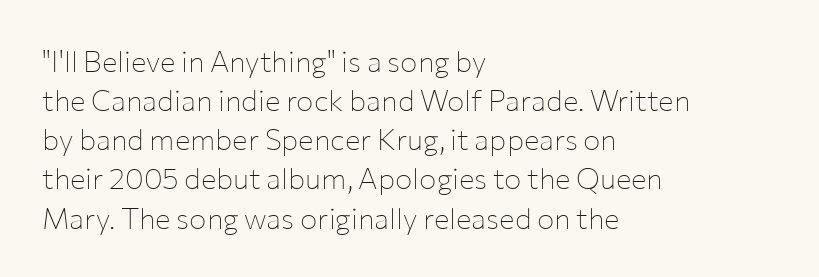
The image shows 29 px thin sans-serif type, upright; set left-aligned, normal line spacing (1.35x), normal letter spacing, not underlined; low stroke contrast and a medium x-height.
